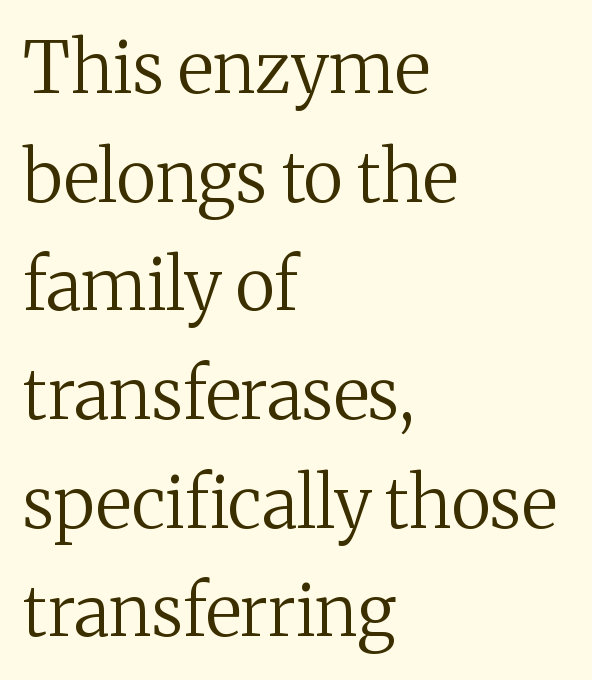
{"serif": "yes", "italic": "no", "bold": "no", "weight": "regular", "width": "normal", "stroke_contrast": "medium", "x_height": "medium", "monospaced": "no", "underline": "no", "align": "left", "line_spacing": "normal", "line_spacing_ratio": 1.53, "letter_spacing": "normal", "letter_spacing_em": 0.0, "glyph_px": 71}
